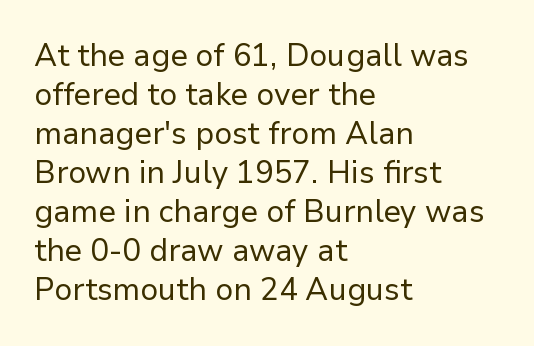
Line beginnings align vertically; line endings do not. The letters look calm and open, with moderate or lighter stems. Words appear dense and cohesive because spacing is normal. The typeface chosen for these lines omits serifs. The specimen omits any rule beneath the text block's lines. The leading is moderate, giving the passage an even texture.
